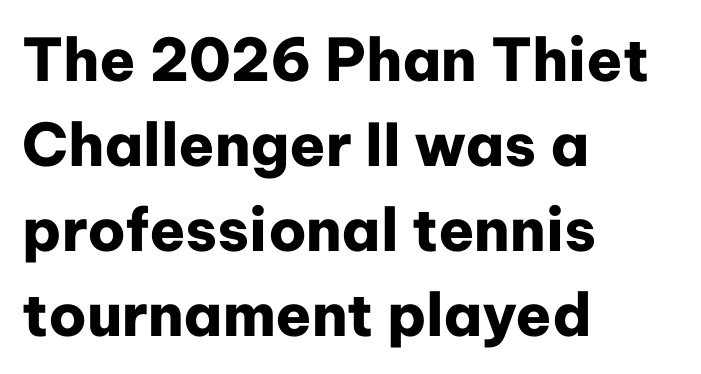
The image shows 59 px heavy sans-serif type, upright; set left-aligned, normal line spacing (1.44x), normal letter spacing, not underlined; low stroke contrast and a medium x-height.
